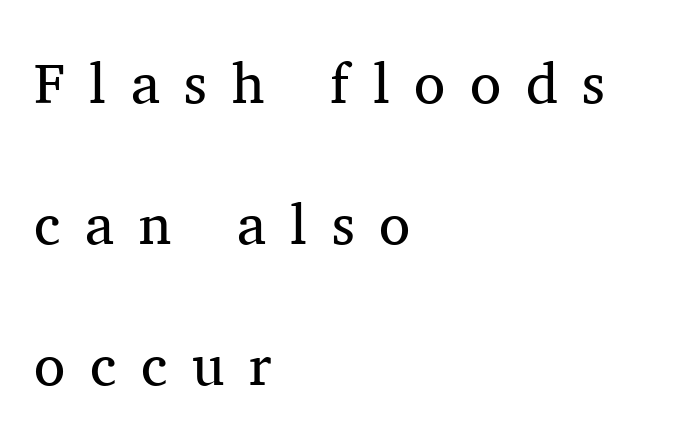
Q: Is the text bold? A: No.
Q: Is the text italic (slanted)? A: No, it is upright.
Q: Is the typeface a serif or a sans-serif typeface? A: Serif.
Q: Is the text underlined? A: No.
Q: How is the paragraph aligned? A: Left-aligned.
Q: Is the spacing between letters normal or unusually wide? A: Unusually wide.
Q: Is the spacing between lines tight, normal or loose? A: Loose.
Q: Width (condensed, normal, or wide)? A: Normal.
Q: Stroke contrast? A: Medium.
Q: x-height? A: Medium.
Q: Monospaced? A: No.
